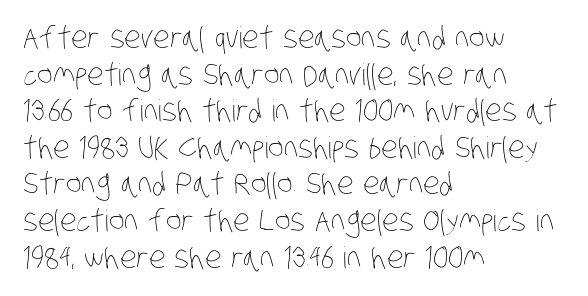
The image shows 30 px thin, condensed type; set left-aligned, line spacing 1.22x, normal letter spacing, not underlined; low stroke contrast and a large x-height.
